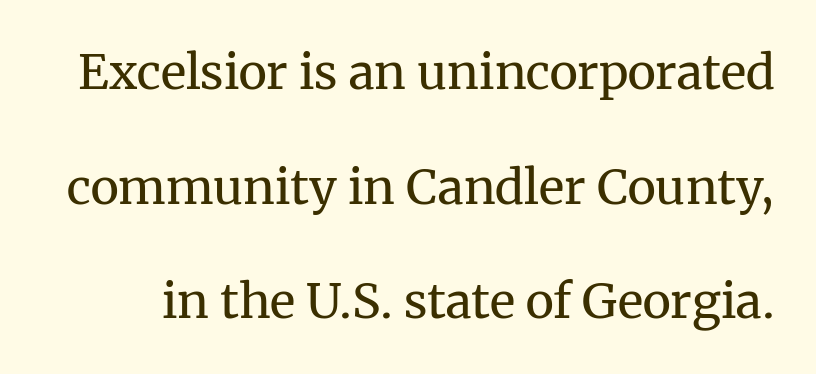
Vertically, the passage feels expansive, rows floating well apart. Nothing heavy about these letters — not bold at all. The horizontal fit of the characters is conventional and even. This rendering features lettering with no underline.
